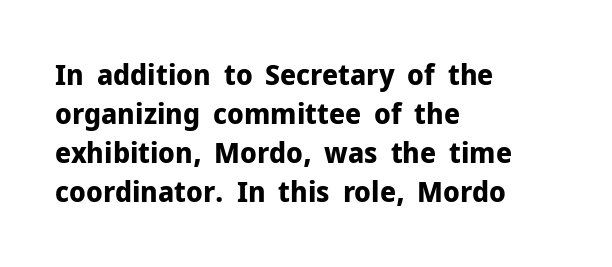
The image shows 29 px bold sans-serif type, upright; set left-aligned, normal line spacing (1.35x), normal letter spacing, not underlined; low stroke contrast and a medium x-height.
